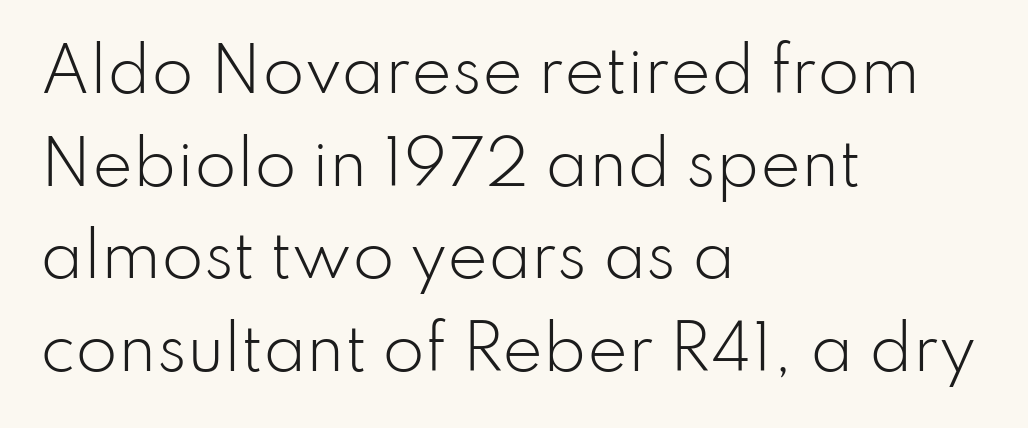
A bare baseline throughout the passage. Grotesque or geometric, the face here clearly has no serifs. The gaps between neighbouring characters are ordinary and unremarkable. The letters stand straight up with perfectly vertical stems. Nothing heavy about these letters — not bold at all. Which margin do the lines hug? The left one — the right edge is uneven.
